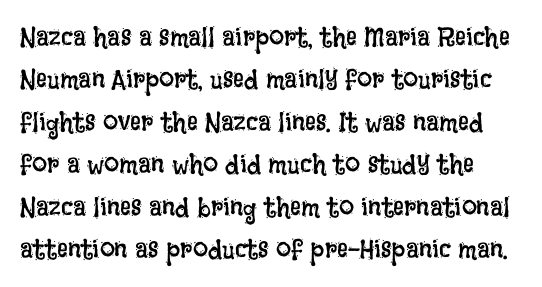
Q: Is the text bold? A: No.
Q: Is the text italic (slanted)? A: No, it is upright.
Q: Is the text underlined? A: No.
Q: Is the spacing between letters normal or unusually wide? A: Normal.
Q: Is the spacing between lines tight, normal or loose? A: Normal.
